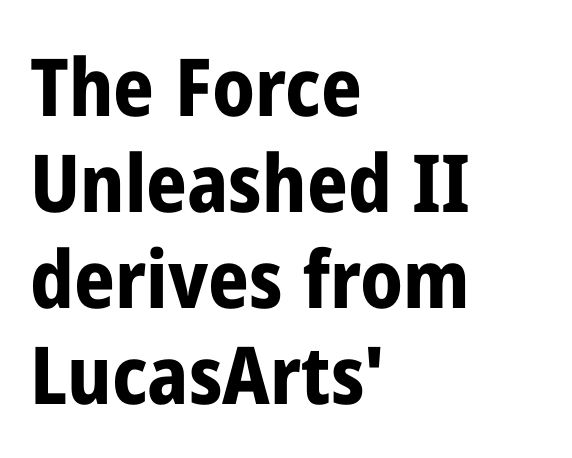
{"serif": "no", "italic": "no", "bold": "yes", "weight": "bold", "width": "condensed", "stroke_contrast": "low", "x_height": "medium", "monospaced": "no", "underline": "no", "align": "left", "line_spacing_ratio": 1.2, "letter_spacing": "normal", "letter_spacing_em": 0.0, "glyph_px": 80}
